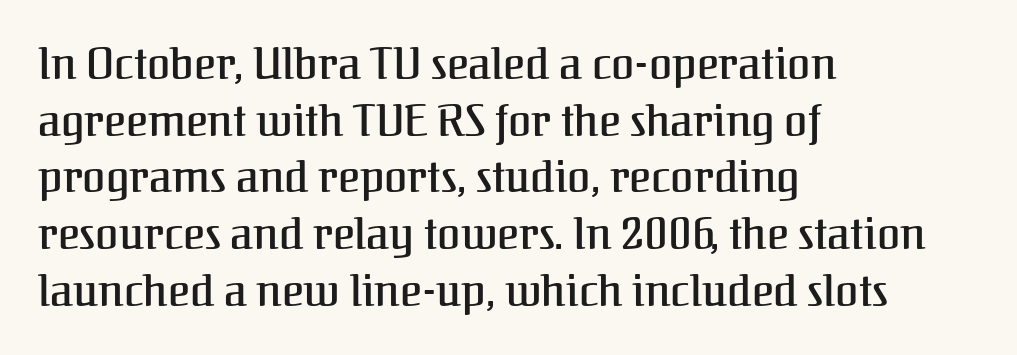
Q: Is the text italic (slanted)? A: No, it is upright.
Q: Is the typeface a serif or a sans-serif typeface? A: Serif.
Q: Is the text underlined? A: No.
Q: How is the paragraph aligned? A: Left-aligned.
Q: Is the spacing between letters normal or unusually wide? A: Normal.
Q: Is the spacing between lines tight, normal or loose? A: Normal.
Q: Width (condensed, normal, or wide)? A: Normal.
Q: Stroke contrast? A: Medium.
Q: x-height? A: Medium.
Q: Monospaced? A: No.
